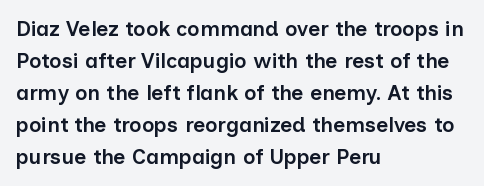
No word sits above an underline. This sample is left-justified, so line endings fall wherever the words run out. Honestly, the row spacing looks completely unremarkable. Students, this is semibold: more ink than regular, less than bold.
